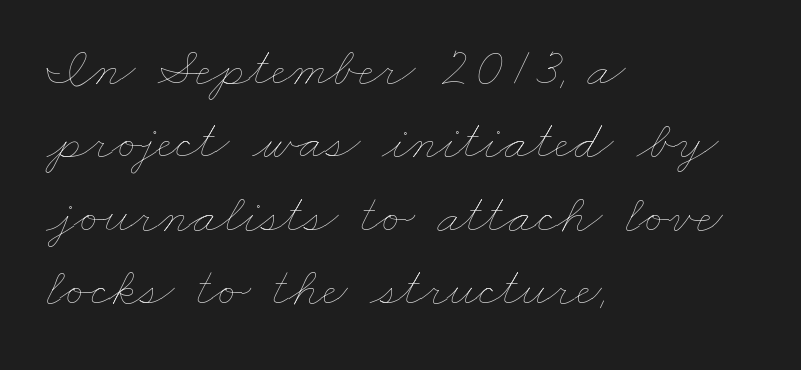
Weight: regular or lighter. Honestly, there is no underline to notice here at all. What's the leading like? Ordinary, nothing unusual. Nothing unusual about the tracking: characters are spaced as the font intends. The rendering uses natural spacing where letterforms have individual widths.
